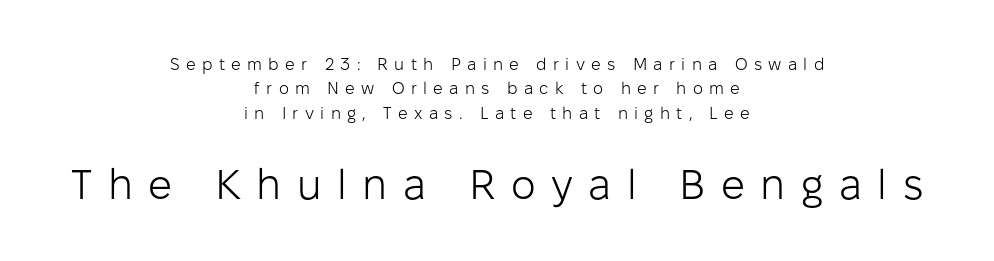
{"serif": "no", "italic": "no", "bold": "no", "weight": "light", "width": "normal", "stroke_contrast": "low", "x_height": "medium", "monospaced": "no", "underline": "no", "align": "center", "line_spacing": "normal", "line_spacing_ratio": 1.43, "letter_spacing": "wide", "letter_spacing_em": 0.37, "larger_block": "second", "size_ratio": 2.47, "glyph_px": 42}
